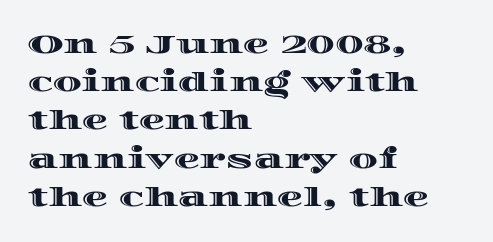
Glance below the letters and you will spot only blank space. Interline gaps are of average width in this sample. The type sits square on the baseline with zero lean. The text block is weighted toward the left margin, trailing off unevenly rightward. These lines keep a tight, regular rhythm from letter to letter.
